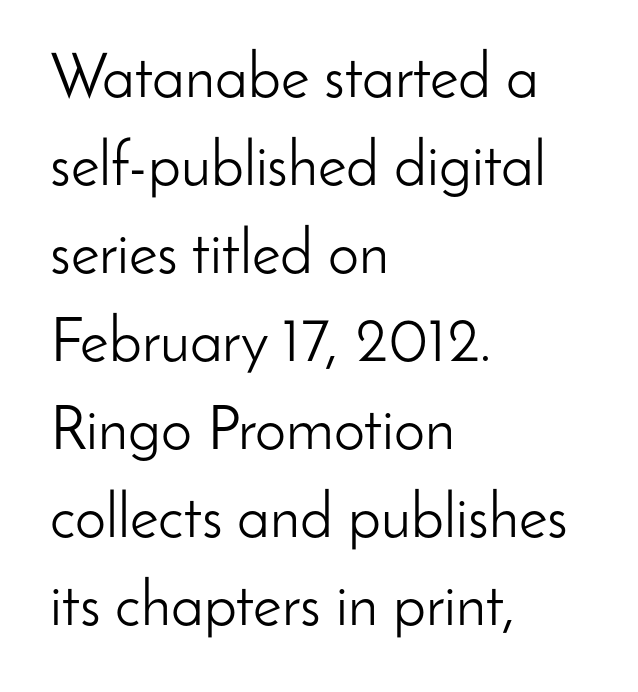
Character widths vary here, with narrow letters taking less room than wide ones. The block of text has a typical density, with ordinary space between rows. This is the regular roman posture of the typeface. The typeface chosen for these lines omits serifs. No chunkiness to these letters — they're not bold.
